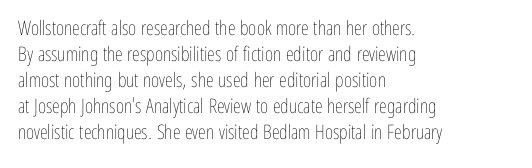
{"italic": "no", "bold": "no", "underline": "no", "align": "left", "line_spacing": "normal", "line_spacing_ratio": 1.3, "letter_spacing": "normal", "letter_spacing_em": 0.0, "glyph_px": 20}
